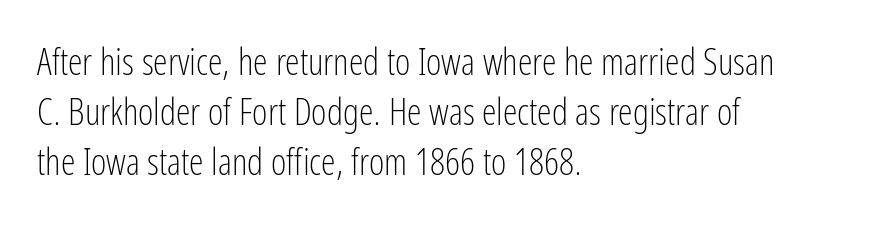
Q: Is the text bold? A: No.
Q: Is the text italic (slanted)? A: No, it is upright.
Q: Is the typeface a serif or a sans-serif typeface? A: Sans-serif.
Q: Is the text underlined? A: No.
Q: How is the paragraph aligned? A: Left-aligned.
Q: Is the spacing between letters normal or unusually wide? A: Normal.
Q: Is the spacing between lines tight, normal or loose? A: Normal.
Q: Width (condensed, normal, or wide)? A: Condensed.
Q: Stroke contrast? A: Low.
Q: x-height? A: Medium.
Q: Monospaced? A: No.
